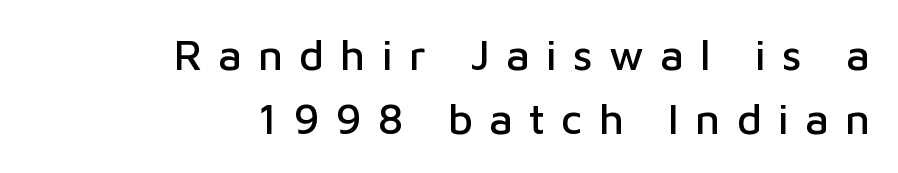
{"serif": "no", "italic": "no", "width": "normal", "stroke_contrast": "low", "x_height": "medium", "monospaced": "no", "underline": "no", "align": "right", "line_spacing": "normal", "line_spacing_ratio": 1.5, "letter_spacing": "wide", "letter_spacing_em": 0.37, "glyph_px": 43}
